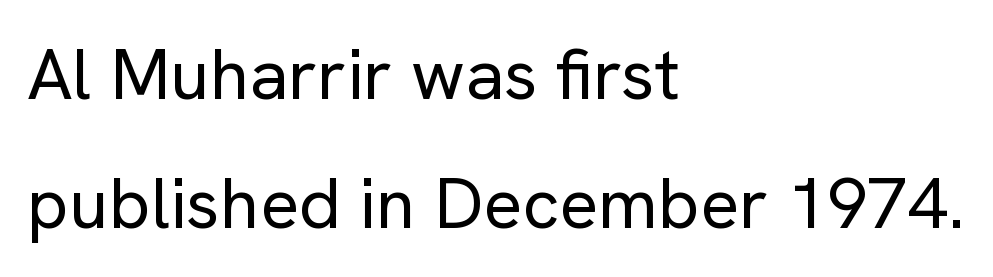
Q: Is the text bold? A: No.
Q: Is the text italic (slanted)? A: No, it is upright.
Q: Is the typeface a serif or a sans-serif typeface? A: Sans-serif.
Q: Is the text underlined? A: No.
Q: How is the paragraph aligned? A: Left-aligned.
Q: Is the spacing between letters normal or unusually wide? A: Normal.
Q: Width (condensed, normal, or wide)? A: Normal.
Q: Stroke contrast? A: Low.
Q: x-height? A: Medium.
Q: Monospaced? A: No.
